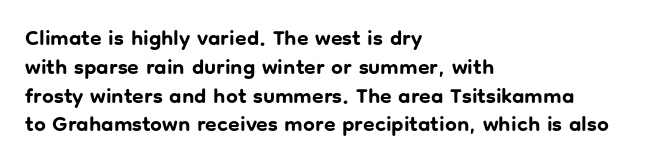
Q: Is the text bold? A: Yes.
Q: Is the text italic (slanted)? A: No, it is upright.
Q: Is the text underlined? A: No.
Q: How is the paragraph aligned? A: Left-aligned.
Q: Is the spacing between letters normal or unusually wide? A: Normal.
Q: Is the spacing between lines tight, normal or loose? A: Normal.
